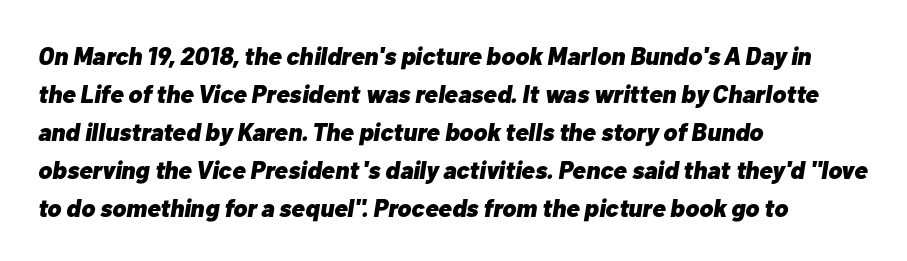
The image shows 25 px bold type, italic (leaning right); set left-aligned, normal line spacing (1.52x), normal letter spacing, not underlined.
